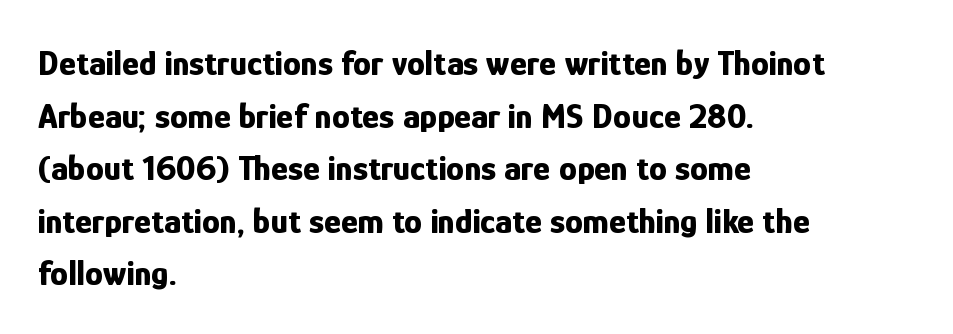
How heavy is the stroke? Heavy — this is a bold. Vertical spacing — default. Short note: letters normally spaced. Looks like regular typesetting: each glyph gets only the width it needs. The specimen reads as upright at a glance.
